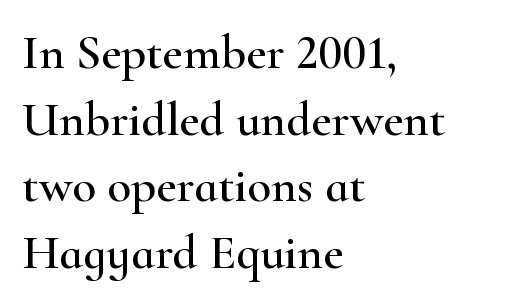
Q: Is the text italic (slanted)? A: No, it is upright.
Q: Is the typeface a serif or a sans-serif typeface? A: Serif.
Q: Is the text underlined? A: No.
Q: How is the paragraph aligned? A: Left-aligned.
Q: Is the spacing between letters normal or unusually wide? A: Normal.
Q: Is the spacing between lines tight, normal or loose? A: Normal.
Q: Width (condensed, normal, or wide)? A: Wide.
Q: Stroke contrast? A: High.
Q: x-height? A: Small.
Q: Monospaced? A: No.
